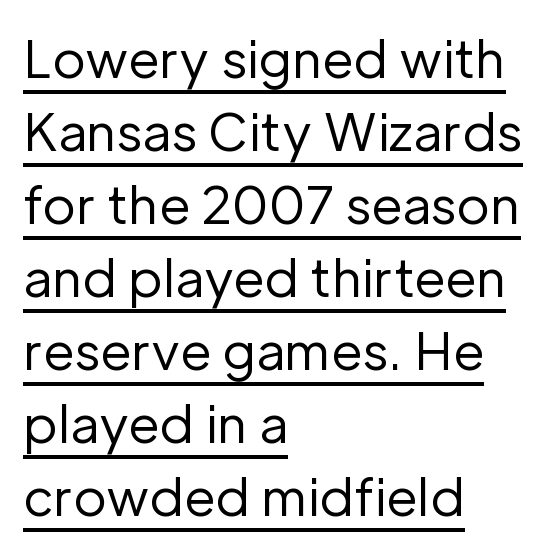
Notice how the stems are strictly vertical — no italics here. The designer went with a sans here, leaving each stem footless. Varying glyph widths throughout — classic text-font behaviour. There is no visible air inserted between adjacent glyphs. The typesetter has applied underlining to the passage shown. A student would call this left alignment; a typographer would say flush left, rag right.
